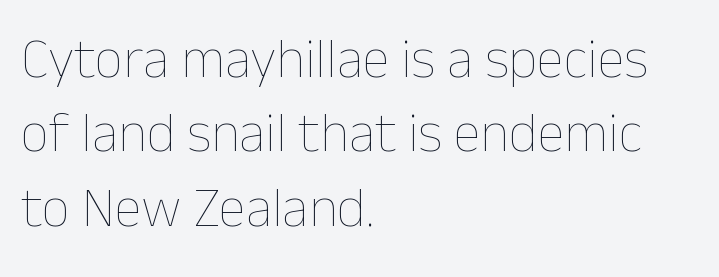
{"italic": "no", "bold": "no", "weight": "thin", "width": "normal", "stroke_contrast": "low", "x_height": "medium", "monospaced": "no", "underline": "no", "align": "left", "line_spacing": "normal", "line_spacing_ratio": 1.33, "letter_spacing": "normal", "letter_spacing_em": 0.0, "glyph_px": 56}
